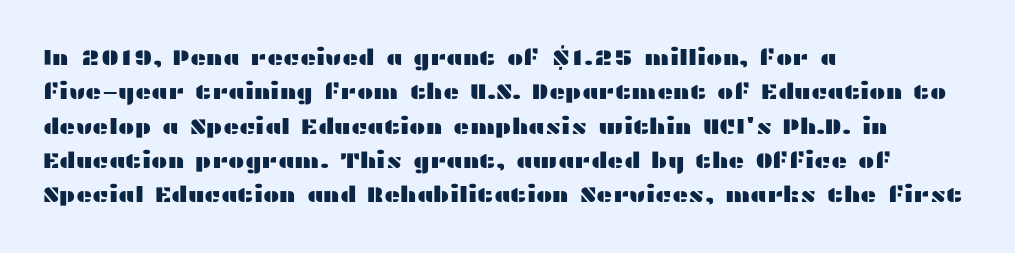
Q: Is the text italic (slanted)? A: No, it is upright.
Q: Is the text underlined? A: No.
Q: How is the paragraph aligned? A: Left-aligned.
Q: Is the spacing between letters normal or unusually wide? A: Normal.
Q: Is the spacing between lines tight, normal or loose? A: Normal.
